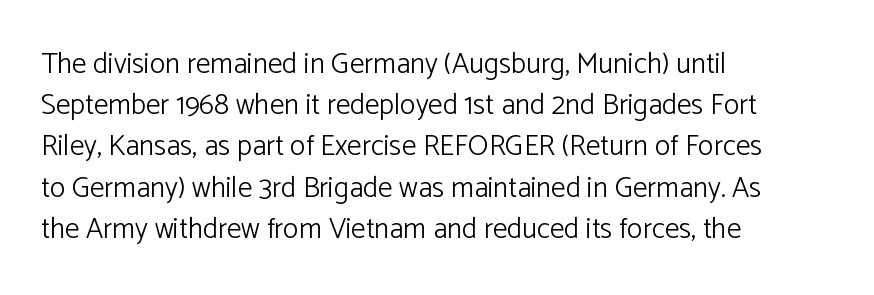
{"serif": "no", "italic": "no", "bold": "no", "weight": "light", "width": "normal", "stroke_contrast": "low", "x_height": "medium", "monospaced": "no", "underline": "no", "align": "left", "line_spacing": "normal", "line_spacing_ratio": 1.42, "letter_spacing": "normal", "letter_spacing_em": 0.0, "glyph_px": 29}
